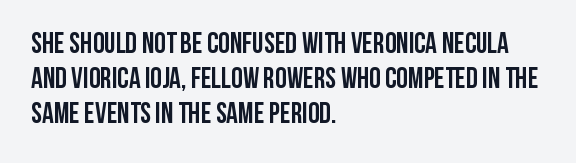
{"serif": "no", "italic": "no", "bold": "yes", "weight": "semibold", "width": "condensed", "stroke_contrast": "low", "x_height": "large", "monospaced": "no", "underline": "no", "align": "left", "line_spacing_ratio": 1.21, "letter_spacing": "normal", "letter_spacing_em": 0.0, "glyph_px": 29}
